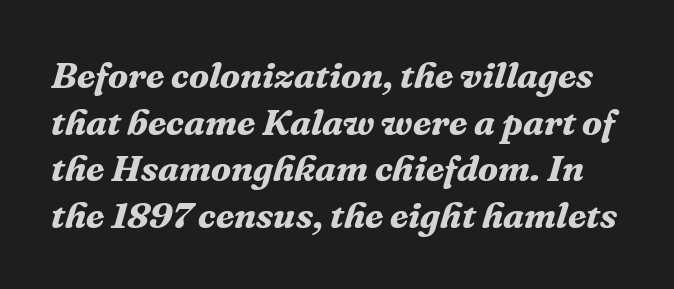
The image shows 37 px bold serif type, italic (leaning right); set normal line spacing (1.26x), normal letter spacing, not underlined; medium stroke contrast and a medium x-height.
